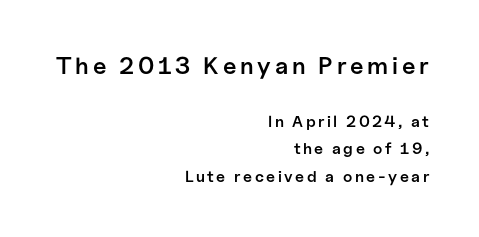
The image shows 24 px text type, upright; set right-aligned, line spacing 1.73x, not underlined; the first (top) block is 1.5x larger.
